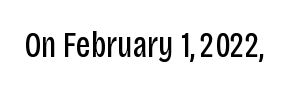
{"serif": "no", "italic": "no", "bold": "no", "weight": "regular", "width": "condensed", "stroke_contrast": "low", "x_height": "large", "monospaced": "no", "underline": "no", "letter_spacing": "normal", "letter_spacing_em": 0.0, "glyph_px": 36}
